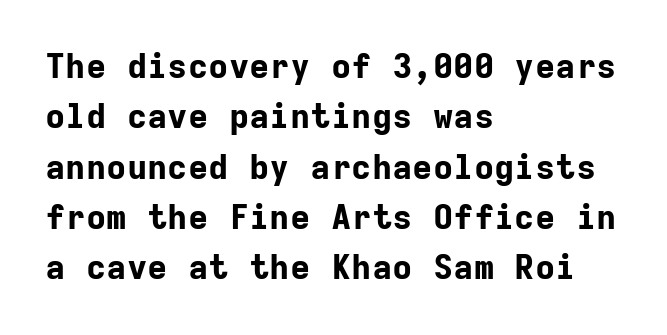
The image shows 34 px bold sans-serif type, upright, monospaced; set left-aligned, normal line spacing (1.48x), normal letter spacing, not underlined; low stroke contrast and a medium x-height.
